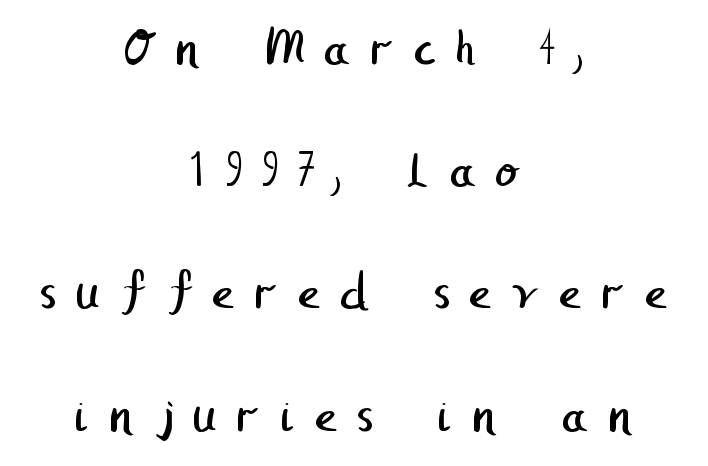
Q: Is the text bold? A: No.
Q: Is the typeface a serif or a sans-serif typeface? A: Sans-serif.
Q: Is the text underlined? A: No.
Q: How is the paragraph aligned? A: Centered.
Q: Is the spacing between letters normal or unusually wide? A: Unusually wide.
Q: Is the spacing between lines tight, normal or loose? A: Loose.
Q: Width (condensed, normal, or wide)? A: Normal.
Q: Stroke contrast? A: Low.
Q: x-height? A: Medium.
